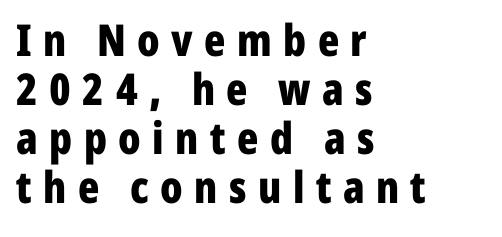
The face used here is rendered with a markedly widened letterfit. Typeset ragged right — the left edge is the straight one. The passage shown is not underscored anywhere. Quick note: not italic, upright. Every letter is thick-stroked: bold, no question. The face used here is proportionally spaced, like ordinary book or web type.
